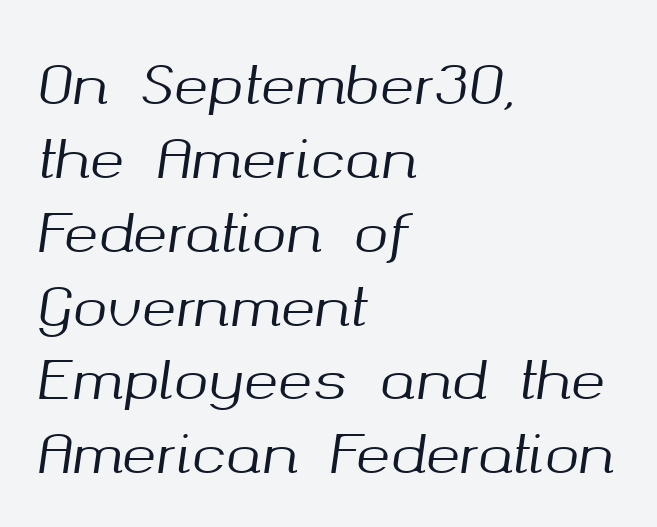
The image shows 52 px text type, italic (leaning right); set left-aligned, normal line spacing (1.42x), normal letter spacing, not underlined; medium stroke contrast and a medium x-height.
